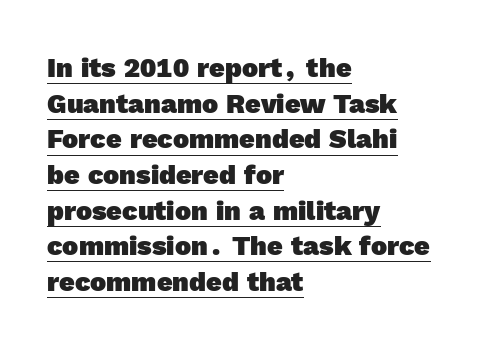
Vertically, the passage feels balanced, rows spaced as you'd expect. A dark, heavy texture on the line: the type is bold. These lines are set flush left with a ragged right edge. The sample's only ornament is a line tracing under the words.
